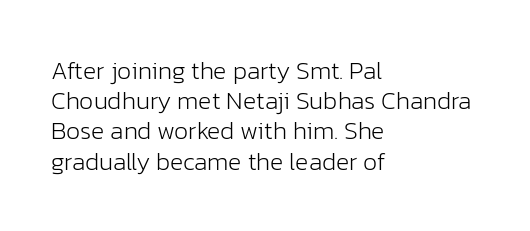
In terms of posture, this sample is upright. The rendering keeps characters at their native spacing. Caption: face not bold, strokes unweighted. The string is rendered with underlining switched off. Horizontal alignment here is leftward, the default for most running prose.
